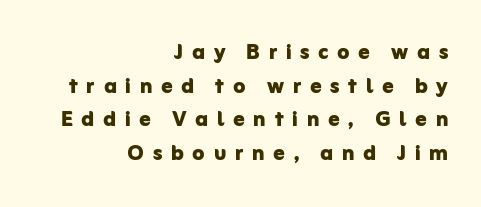
Posture: straight, roman, zero tilt. Typesetter's note: full bold, strokes at maximum text heaviness. All the whitespace from short lines collects on the left. Clear beneath every line of the passage. The tracking jumps out immediately: characters are airy and widely separated. You can tell from the bare stems that sans-serif type was used.
